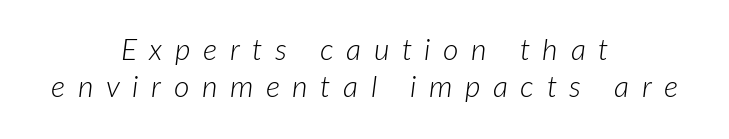
The strip under each line holds only bare page. The rendering applies a slant to the glyphs. Where is the straight margin? There isn't one; the lines are centered. Summary of weight: not heavy and not bold. Is this a fixed-width face? No — the glyphs have proportional, varying widths. Tracking value appears strongly positive — letters spread wide.
